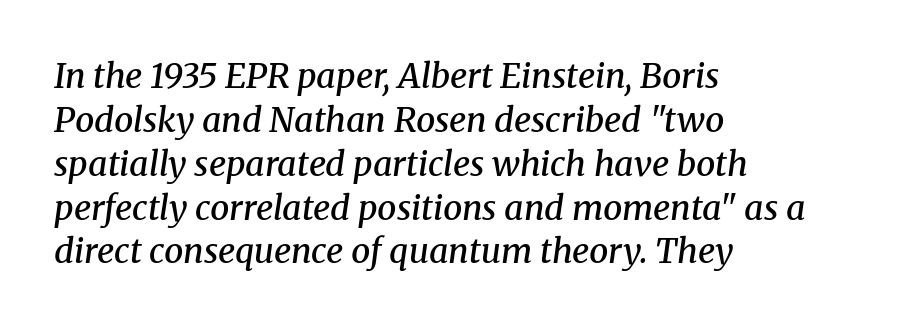
The image shows 34 px semibold serif type, italic (leaning right); set left-aligned, normal line spacing (1.29x), normal letter spacing, not underlined; medium stroke contrast and a medium x-height.
